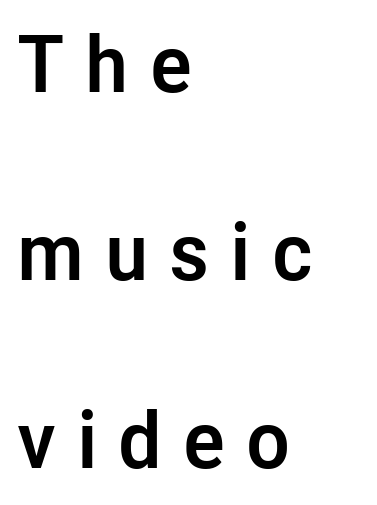
{"serif": "no", "italic": "no", "bold": "yes", "weight": "semibold", "width": "normal", "stroke_contrast": "low", "x_height": "medium", "monospaced": "no", "underline": "no", "align": "left", "line_spacing": "loose", "line_spacing_ratio": 2.35, "letter_spacing": "wide", "letter_spacing_em": 0.26, "glyph_px": 80}
